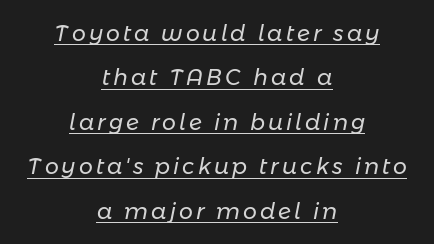
{"italic": "yes", "lean": "right", "slant_degrees": 11, "bold": "no", "underline": "yes", "align": "center", "line_spacing": "loose", "line_spacing_ratio": 2.02, "glyph_px": 22}
